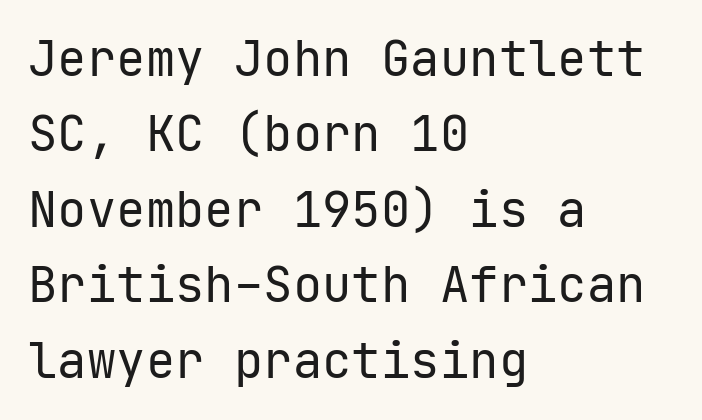
Q: Is the text bold? A: No.
Q: Is the text italic (slanted)? A: No, it is upright.
Q: Is the typeface a serif or a sans-serif typeface? A: Sans-serif.
Q: Is the text underlined? A: No.
Q: How is the paragraph aligned? A: Left-aligned.
Q: Is the spacing between letters normal or unusually wide? A: Normal.
Q: Is the spacing between lines tight, normal or loose? A: Normal.
Q: Width (condensed, normal, or wide)? A: Normal.
Q: Stroke contrast? A: Low.
Q: x-height? A: Medium.
Q: Monospaced? A: Yes.
